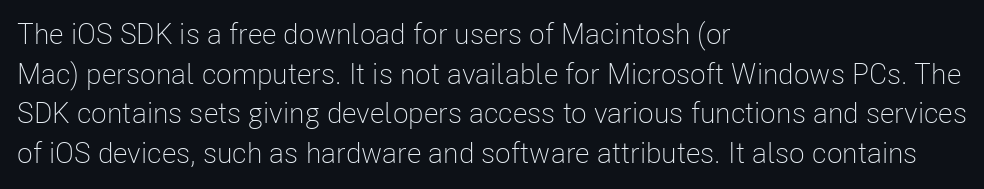
Q: Is the text bold? A: No.
Q: Is the text italic (slanted)? A: No, it is upright.
Q: Is the typeface a serif or a sans-serif typeface? A: Sans-serif.
Q: Is the text underlined? A: No.
Q: How is the paragraph aligned? A: Left-aligned.
Q: Is the spacing between letters normal or unusually wide? A: Normal.
Q: Is the spacing between lines tight, normal or loose? A: Normal.
Q: Width (condensed, normal, or wide)? A: Condensed.
Q: Stroke contrast? A: Low.
Q: x-height? A: Medium.
Q: Monospaced? A: No.
